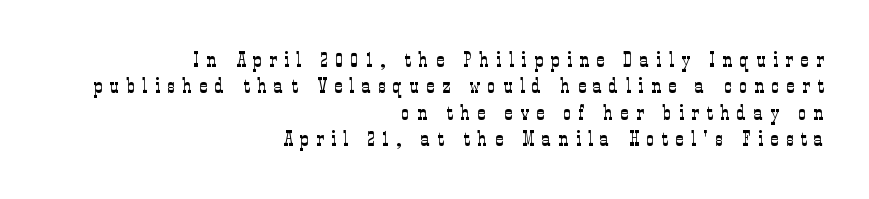
Q: Is the text bold? A: No.
Q: Is the text italic (slanted)? A: No, it is upright.
Q: Is the text underlined? A: No.
Q: How is the paragraph aligned? A: Right-aligned.
Q: Is the spacing between letters normal or unusually wide? A: Unusually wide.
Q: Is the spacing between lines tight, normal or loose? A: Normal.
